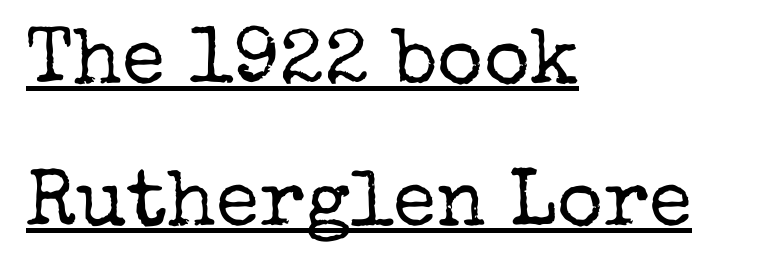
The image shows 79 px regular-weight serif type, upright; set left-aligned, line spacing 1.8x, normal letter spacing, underlined; low stroke contrast and a medium x-height.
